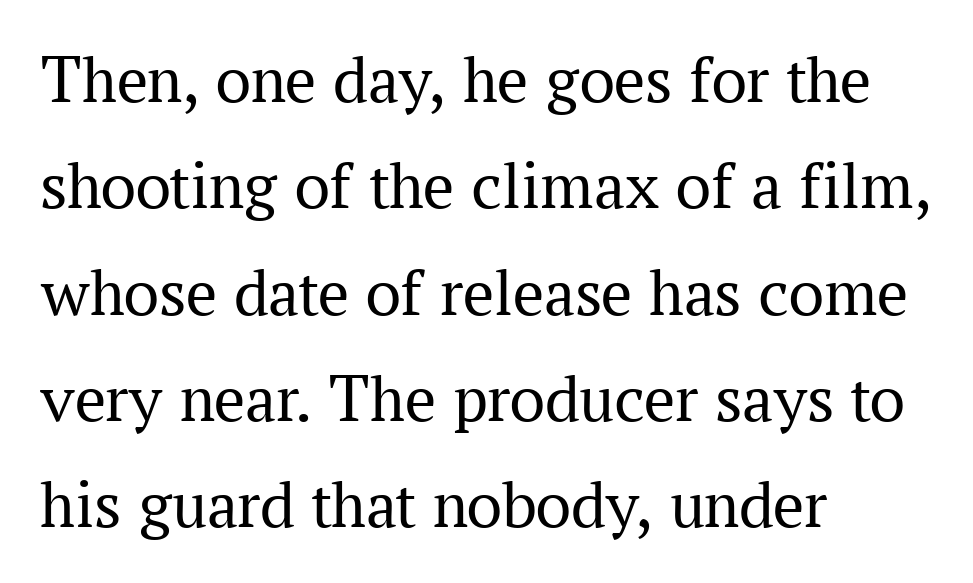
{"serif": "yes", "italic": "no", "bold": "no", "weight": "regular", "width": "normal", "stroke_contrast": "medium", "x_height": "medium", "monospaced": "no", "underline": "no", "align": "left", "line_spacing": "normal", "line_spacing_ratio": 1.54, "letter_spacing": "normal", "letter_spacing_em": 0.0, "glyph_px": 69}
